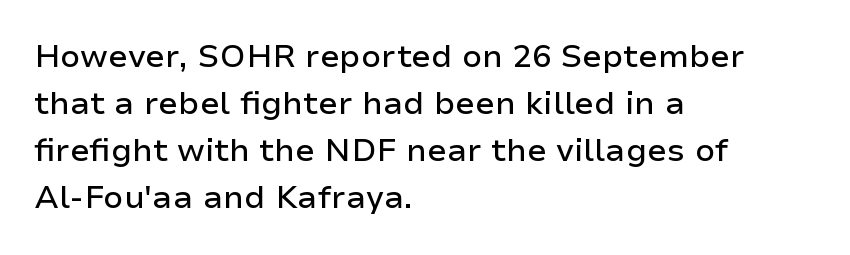
The image shows 32 px sans-serif type, upright; set left-aligned, normal line spacing (1.47x), normal letter spacing, not underlined; low stroke contrast and a medium x-height.
